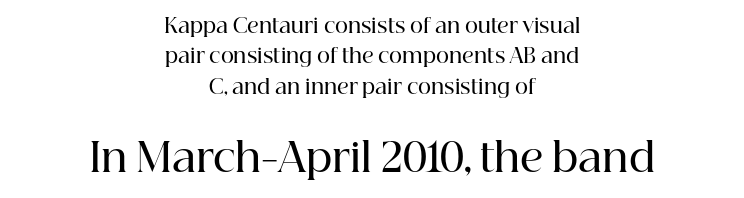
The image shows 40 px semibold serif type, upright; set centered, normal line spacing (1.52x), normal letter spacing, not underlined; the second (bottom) block is 2.0x larger; high stroke contrast and a medium x-height.
